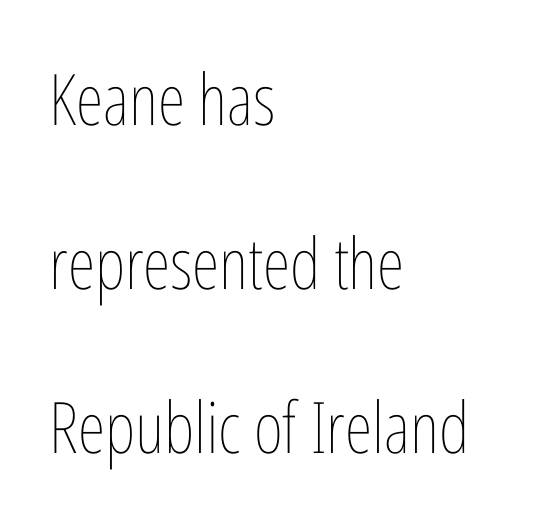
Q: Is the text bold? A: No.
Q: Is the text italic (slanted)? A: No, it is upright.
Q: Is the text underlined? A: No.
Q: How is the paragraph aligned? A: Left-aligned.
Q: Is the spacing between letters normal or unusually wide? A: Normal.
Q: Is the spacing between lines tight, normal or loose? A: Loose.
Q: Width (condensed, normal, or wide)? A: Condensed.
Q: Stroke contrast? A: Low.
Q: x-height? A: Medium.
Q: Monospaced? A: No.
